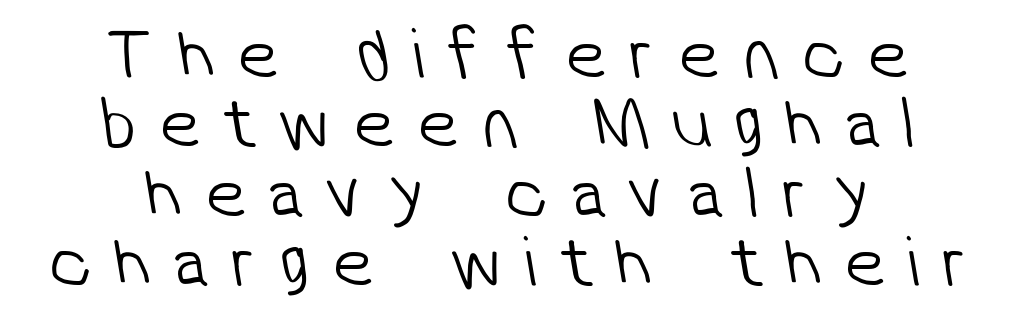
The image shows 73 px light sans-serif type; set centered, tight line spacing (0.95x), unusually wide letter spacing (+0.31 em), not underlined; low stroke contrast and a medium x-height.
